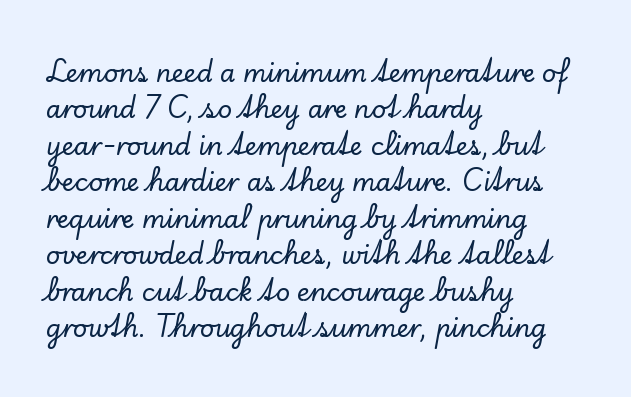
Plain, unruled lines of type. The type is set solid horizontally, with unmodified tracking. Regarding leading, the lines here are spaced in the standard way.
